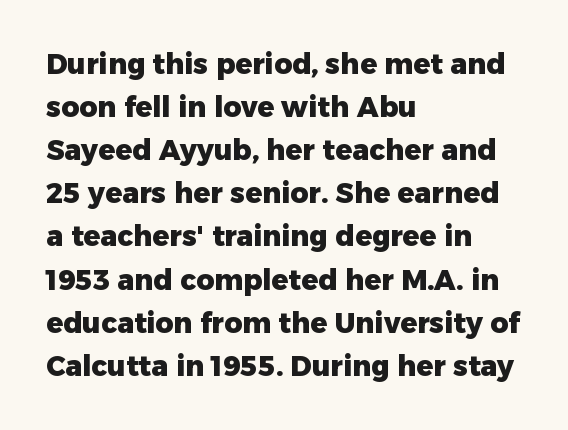
The ragged edge is on the right, which tells us the setting is flush left. Nobody touched the tracking dial on this one. Baseline-to-baseline distance is the conventional proportion of letter height. Serif or sans? Sans — the stroke terminals are bare.
